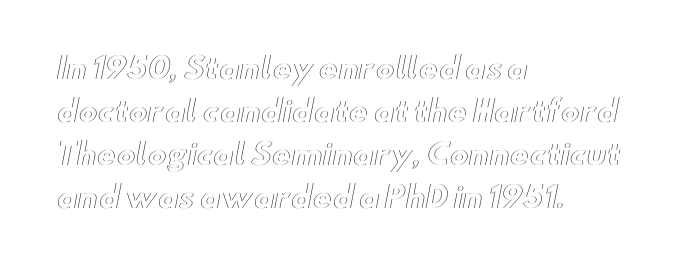
The image shows 29 px wide type; set left-aligned, normal line spacing (1.48x), normal letter spacing, not underlined; a small x-height.
